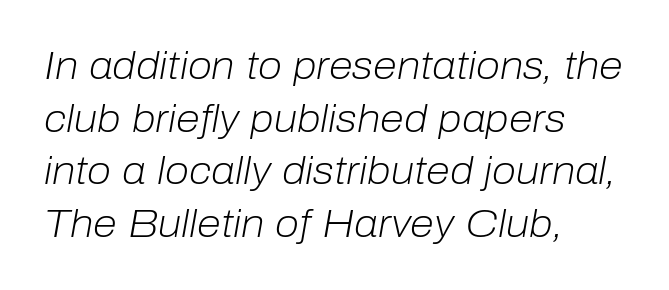
The image shows 39 px light type, italic (leaning right); set left-aligned, normal line spacing (1.35x), normal letter spacing, not underlined; low stroke contrast and a medium x-height.
